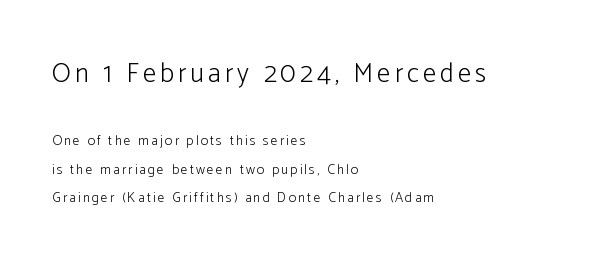
{"italic": "no", "bold": "no", "underline": "no", "align": "left", "line_spacing": "loose", "line_spacing_ratio": 2.05, "larger_block": "first", "size_ratio": 1.93, "glyph_px": 27}
